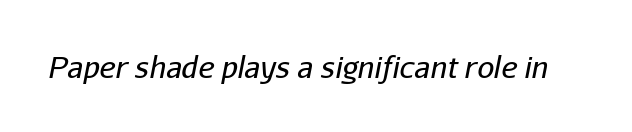
Q: Is the text bold? A: No.
Q: Is the text italic (slanted)? A: Yes, it leans right by about 11 degrees.
Q: Is the text underlined? A: No.
Q: Is the spacing between letters normal or unusually wide? A: Normal.
Q: Width (condensed, normal, or wide)? A: Normal.
Q: Stroke contrast? A: Low.
Q: x-height? A: Medium.
Q: Monospaced? A: No.
